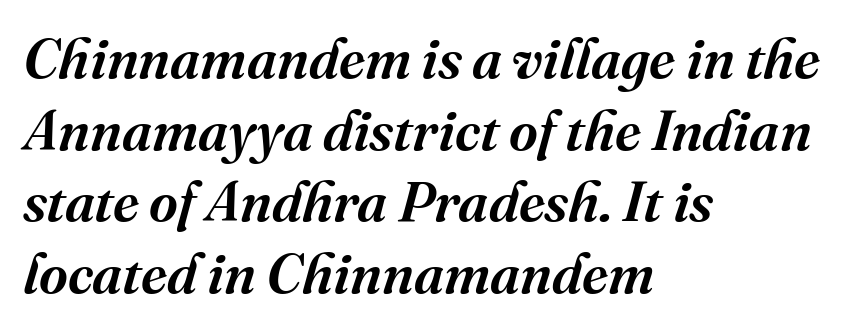
{"serif": "yes", "italic": "yes", "lean": "right", "slant_degrees": 16, "width": "normal", "stroke_contrast": "medium", "x_height": "medium", "monospaced": "no", "underline": "no", "align": "left", "line_spacing": "normal", "line_spacing_ratio": 1.28, "letter_spacing": "normal", "letter_spacing_em": 0.0, "glyph_px": 56}
